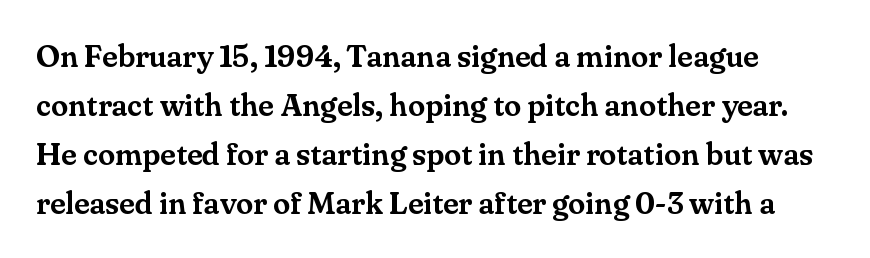
Rule under the text: the space is simply empty. Here the glyphs are tracked normally, forming tight word shapes. The rendering uses natural spacing where letterforms have individual widths. The specimen reads as upright at a glance. Observe the serifs anchoring each vertical stroke in this sample.
